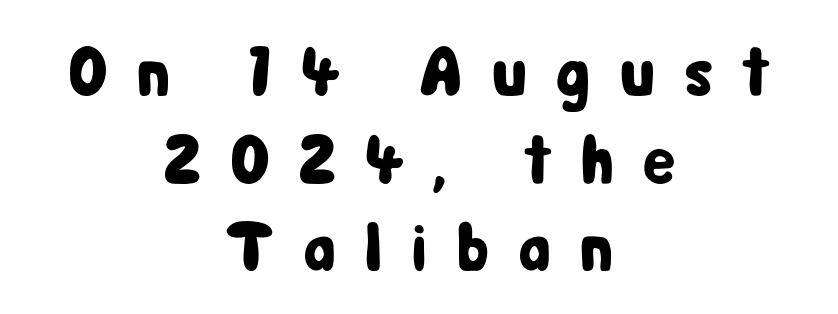
The image shows 69 px condensed sans-serif type, upright; set centered, normal line spacing (1.27x), unusually wide letter spacing (+0.41 em), not underlined; low stroke contrast and a medium x-height.
